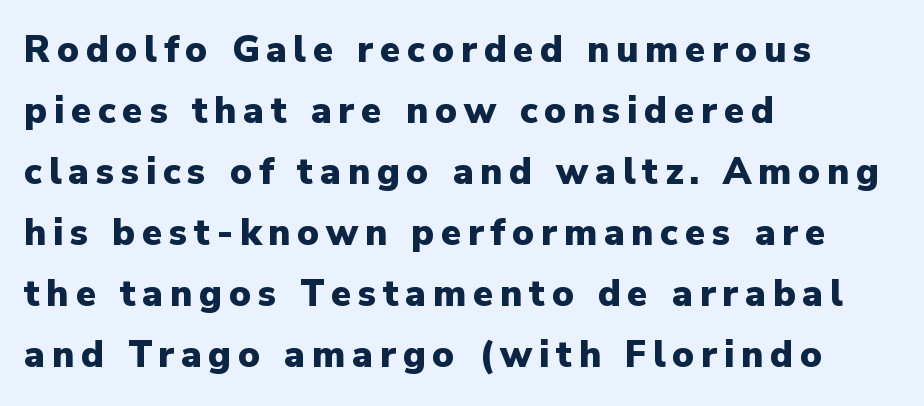
A dark, heavy texture on the line: the type is bold. The compositor pushed each line to the left boundary. Horizontal bands of white between lines are of average thickness. Lines of text with bare space underneath. Nope, not italic — everything's standing straight. What kind of face is this? One without serifs — a sans.
